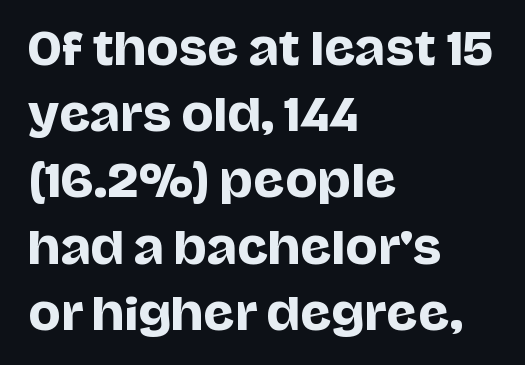
{"serif": "no", "italic": "no", "width": "normal", "stroke_contrast": "low", "x_height": "large", "monospaced": "no", "underline": "no", "align": "left", "line_spacing": "normal", "line_spacing_ratio": 1.54, "letter_spacing": "normal", "letter_spacing_em": 0.0, "glyph_px": 43}
